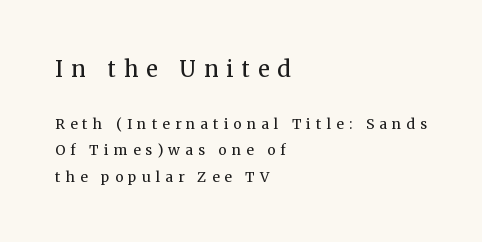
{"italic": "no", "bold": "no", "underline": "no", "align": "left", "line_spacing": "loose", "line_spacing_ratio": 1.91, "letter_spacing": "wide", "letter_spacing_em": 0.37, "larger_block": "first", "size_ratio": 1.57, "glyph_px": 22}
